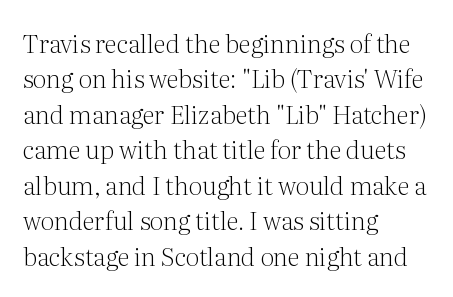
{"italic": "no", "bold": "no", "underline": "no", "align": "left", "line_spacing": "normal", "line_spacing_ratio": 1.42, "letter_spacing": "normal", "letter_spacing_em": 0.0, "glyph_px": 25}
